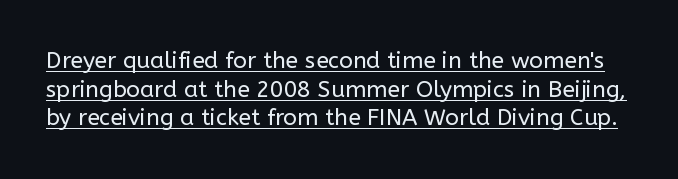
Rows of type keep a routine distance in the vertical direction. Ordinary non-slanted type is in use. The strokes carry an ordinary text weight at most. Observe the ordinary spacing: letters are neighbours, not strangers.
